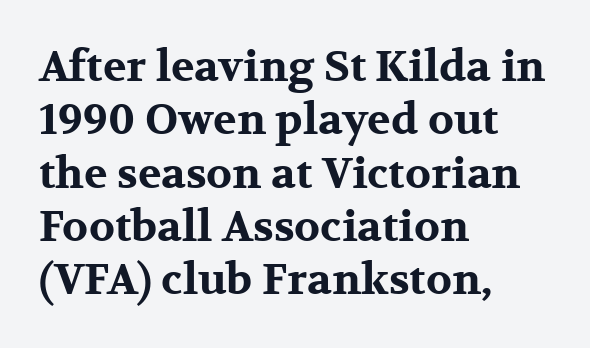
{"serif": "yes", "italic": "no", "bold": "yes", "weight": "bold", "width": "wide", "stroke_contrast": "medium", "x_height": "medium", "monospaced": "no", "underline": "no", "align": "left", "line_spacing_ratio": 1.24, "letter_spacing": "normal", "letter_spacing_em": 0.0, "glyph_px": 43}
